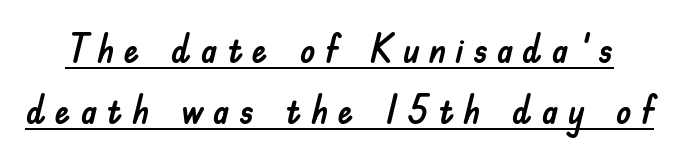
{"serif": "no", "width": "normal", "stroke_contrast": "low", "x_height": "small", "monospaced": "no", "underline": "yes", "line_spacing": "normal", "line_spacing_ratio": 1.57, "letter_spacing": "wide", "letter_spacing_em": 0.24, "glyph_px": 39}
